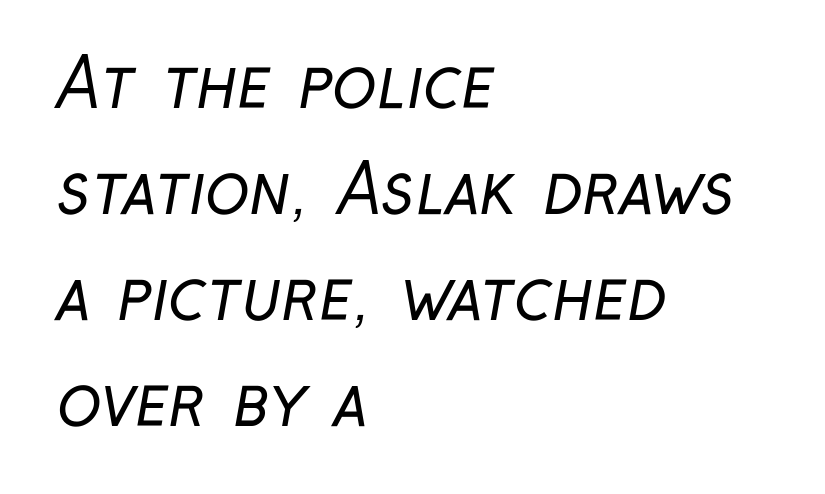
The image shows 67 px regular-weight, condensed sans-serif type; set left-aligned, normal line spacing (1.58x), normal letter spacing, not underlined; low stroke contrast and a medium x-height.
